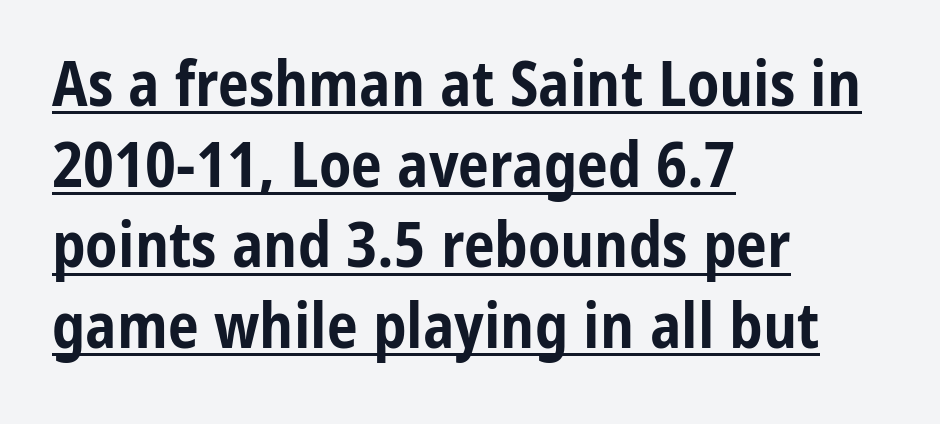
The face used here has the dense, thick strokes of a bold. The line-height multiplier appears to be the usual default. Note the varied advance widths — an 'i' is clearly narrower than an 'm'. Underline: present. Reading down the block, your eye returns to a fixed left position each line.
